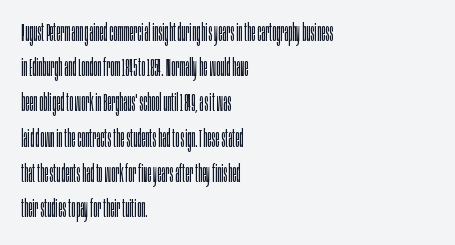
{"italic": "no", "bold": "no", "underline": "no", "align": "left", "line_spacing": "normal", "line_spacing_ratio": 1.41, "letter_spacing": "normal", "letter_spacing_em": 0.0, "glyph_px": 25}
